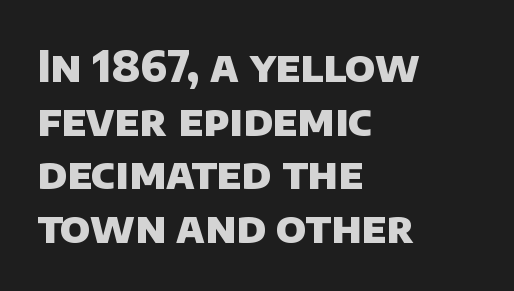
The image shows 43 px heavy sans-serif type; set left-aligned, normal line spacing (1.25x), normal letter spacing, not underlined; low stroke contrast and a large x-height.
